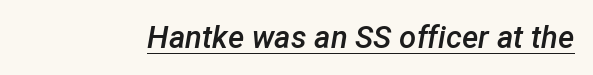
{"italic": "yes", "lean": "right", "slant_degrees": 12, "bold": "semi", "weight": "semibold", "width": "normal", "stroke_contrast": "low", "x_height": "medium", "monospaced": "no", "underline": "yes", "letter_spacing": "normal", "letter_spacing_em": 0.0, "glyph_px": 31}
